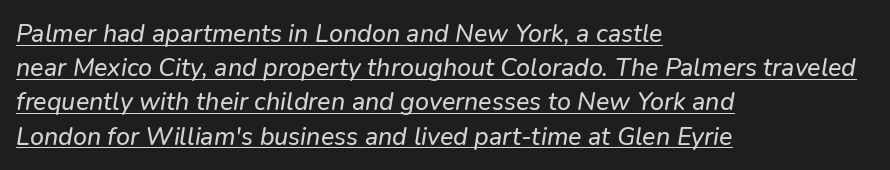
Students, observe: this is what conventionally led text looks like. Is there an underline? Yes — a line sits under the letters. This rendering uses left alignment, leaving the right contour irregular. The passage shown has conventional tracking throughout.
